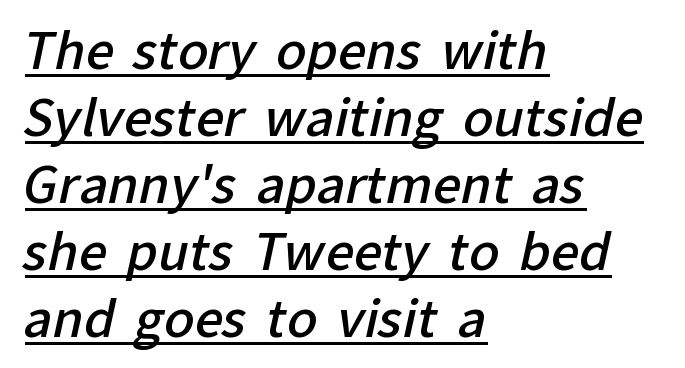
Q: Is the text bold? A: Semi-bold.
Q: Is the typeface a serif or a sans-serif typeface? A: Sans-serif.
Q: Is the text underlined? A: Yes.
Q: How is the paragraph aligned? A: Left-aligned.
Q: Is the spacing between letters normal or unusually wide? A: Normal.
Q: Is the spacing between lines tight, normal or loose? A: Normal.
Q: Width (condensed, normal, or wide)? A: Normal.
Q: Stroke contrast? A: Low.
Q: x-height? A: Medium.
Q: Monospaced? A: No.
